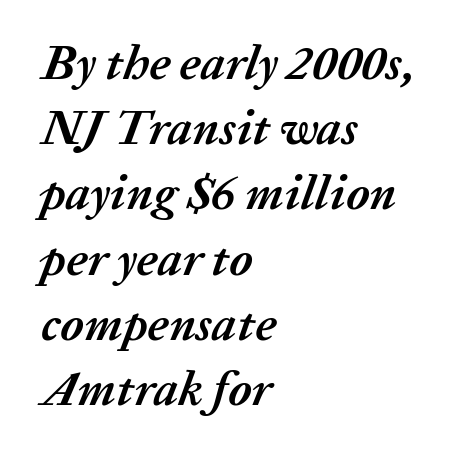
Q: Is the text bold? A: Yes.
Q: Is the text italic (slanted)? A: Yes, it leans right by about 20 degrees.
Q: Is the text underlined? A: No.
Q: How is the paragraph aligned? A: Left-aligned.
Q: Is the spacing between letters normal or unusually wide? A: Normal.
Q: Is the spacing between lines tight, normal or loose? A: Normal.
Q: Width (condensed, normal, or wide)? A: Normal.
Q: Stroke contrast? A: Medium.
Q: x-height? A: Medium.
Q: Monospaced? A: No.
